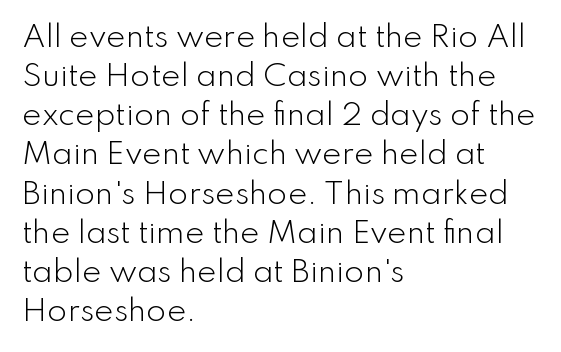
Q: Is the text bold? A: No.
Q: Is the text italic (slanted)? A: No, it is upright.
Q: Is the typeface a serif or a sans-serif typeface? A: Sans-serif.
Q: Is the text underlined? A: No.
Q: How is the paragraph aligned? A: Left-aligned.
Q: Is the spacing between letters normal or unusually wide? A: Normal.
Q: Is the spacing between lines tight, normal or loose? A: Normal.
Q: Width (condensed, normal, or wide)? A: Normal.
Q: Stroke contrast? A: Low.
Q: x-height? A: Small.
Q: Monospaced? A: No.
